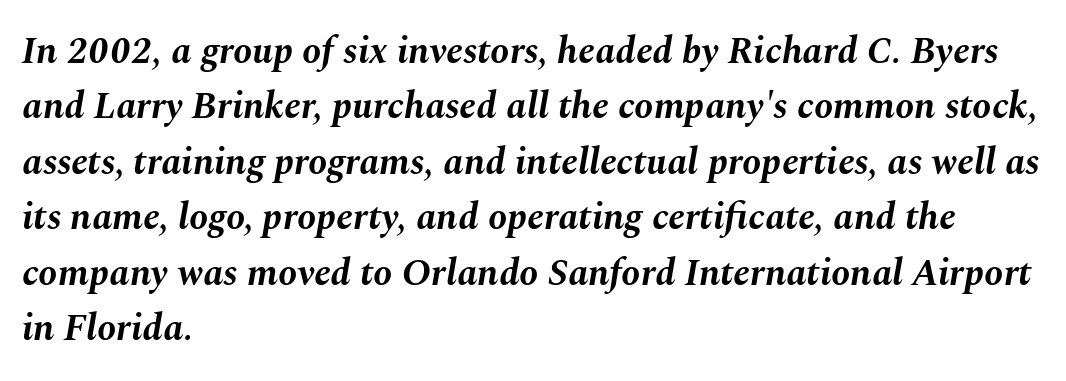
This sample uses plain, unmodified letter spacing. Every letter is thick-stroked: bold, no question. The gap between lines stays unmarked. Short and long lines alike share a common starting point at left. Does the leading feel generous? No, just average. The rendering uses natural spacing where letterforms have individual widths.
